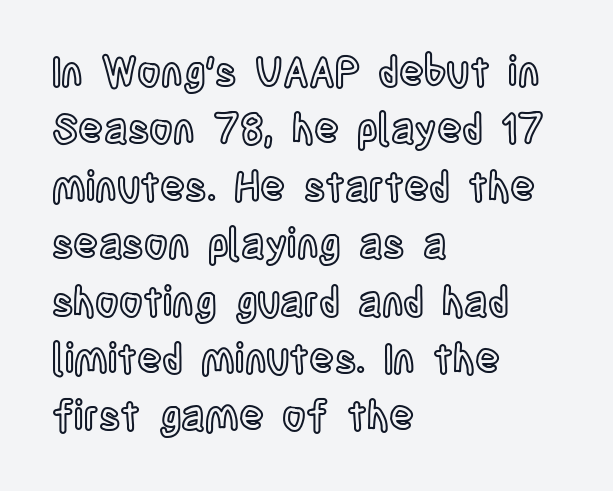
Q: Is the text italic (slanted)? A: No, it is upright.
Q: Is the text underlined? A: No.
Q: How is the paragraph aligned? A: Left-aligned.
Q: Is the spacing between letters normal or unusually wide? A: Normal.
Q: Is the spacing between lines tight, normal or loose? A: Normal.
Q: Width (condensed, normal, or wide)? A: Condensed.
Q: x-height? A: Large.
Q: Monospaced? A: No.
